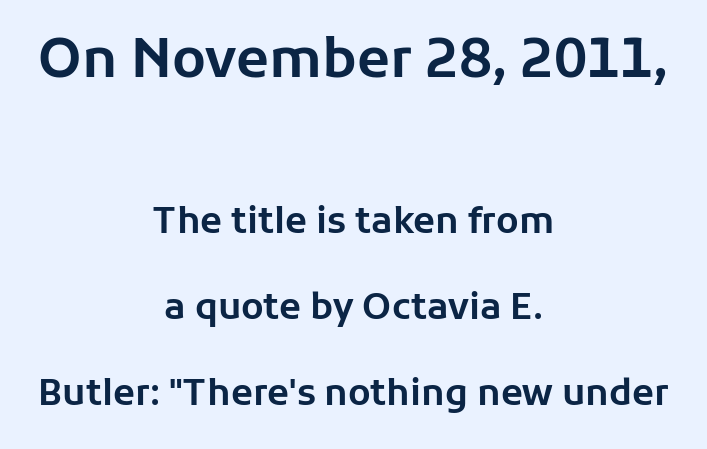
Q: Is the text italic (slanted)? A: No, it is upright.
Q: Is the typeface a serif or a sans-serif typeface? A: Sans-serif.
Q: Is the text underlined? A: No.
Q: How is the paragraph aligned? A: Centered.
Q: Is the spacing between letters normal or unusually wide? A: Normal.
Q: Is the spacing between lines tight, normal or loose? A: Loose.
Q: Which block of text is set in a larger size, the first (top) or the second (bottom)? A: The first (top) one.
Q: Width (condensed, normal, or wide)? A: Normal.
Q: Stroke contrast? A: Low.
Q: x-height? A: Medium.
Q: Monospaced? A: No.
